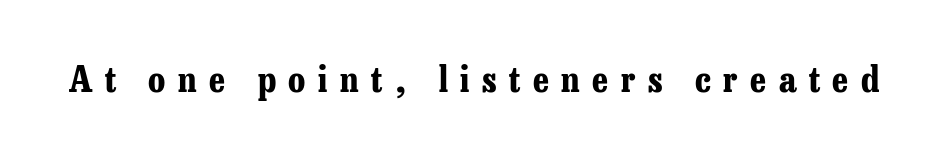
The image shows 36 px bold, condensed serif type, upright; set unusually wide letter spacing (+0.35 em), not underlined; low stroke contrast and a medium x-height.
